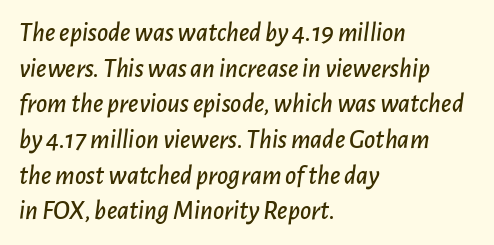
The image shows 27 px text type, italic (leaning right); set left-aligned, normal line spacing (1.32x), normal letter spacing, not underlined.
